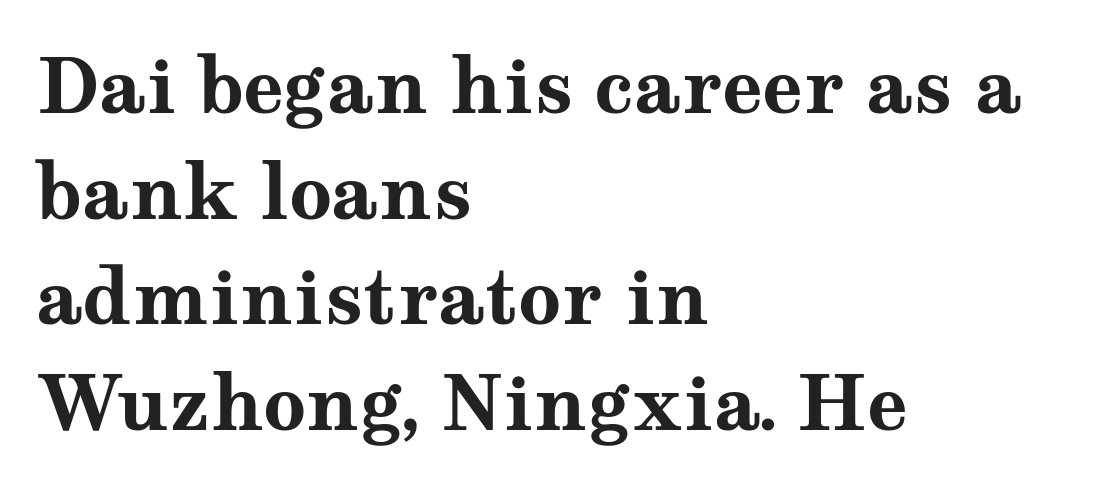
The image shows 75 px bold, wide serif type, upright; set left-aligned, normal line spacing (1.41x), normal letter spacing, not underlined; medium stroke contrast and a medium x-height.
